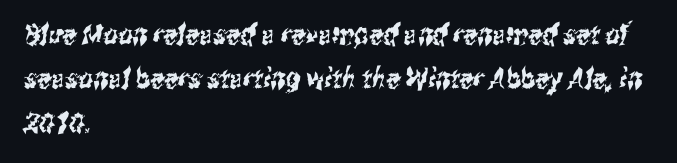
The image shows 28 px condensed sans-serif type; set left-aligned, normal line spacing (1.58x), normal letter spacing, not underlined; medium stroke contrast and a medium x-height.
